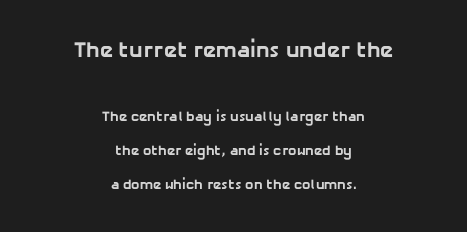
{"bold": "yes", "underline": "no", "align": "center", "line_spacing": "loose", "line_spacing_ratio": 2.42, "letter_spacing": "normal", "letter_spacing_em": 0.0, "larger_block": "first", "size_ratio": 1.57, "glyph_px": 22}
